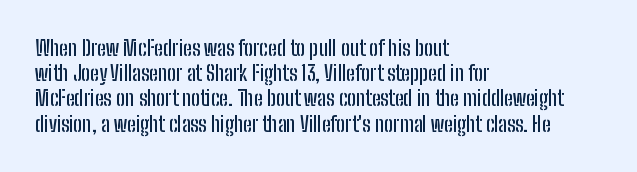
{"italic": "no", "underline": "no", "align": "left", "line_spacing_ratio": 1.2, "letter_spacing": "normal", "letter_spacing_em": 0.0, "glyph_px": 21}
